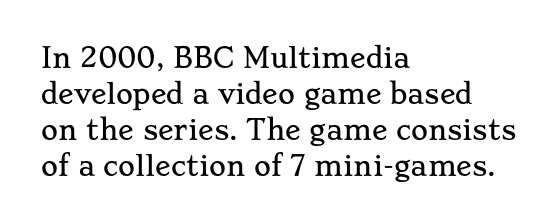
Q: Is the text italic (slanted)? A: No, it is upright.
Q: Is the text underlined? A: No.
Q: How is the paragraph aligned? A: Left-aligned.
Q: Is the spacing between letters normal or unusually wide? A: Normal.
Q: Is the spacing between lines tight, normal or loose? A: Normal.
